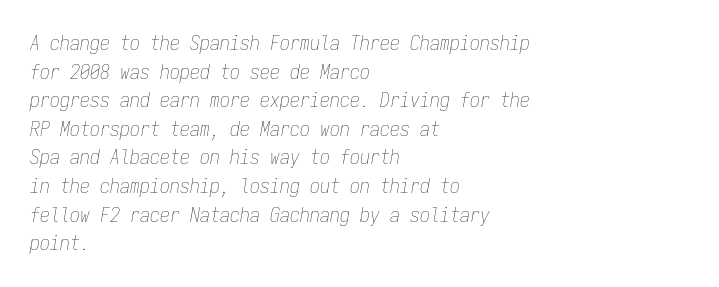
Q: Is the text bold? A: No.
Q: Is the text italic (slanted)? A: Yes, it leans right by about 9 degrees.
Q: Is the text underlined? A: No.
Q: How is the paragraph aligned? A: Left-aligned.
Q: Is the spacing between letters normal or unusually wide? A: Normal.
Q: Is the spacing between lines tight, normal or loose? A: Normal.
